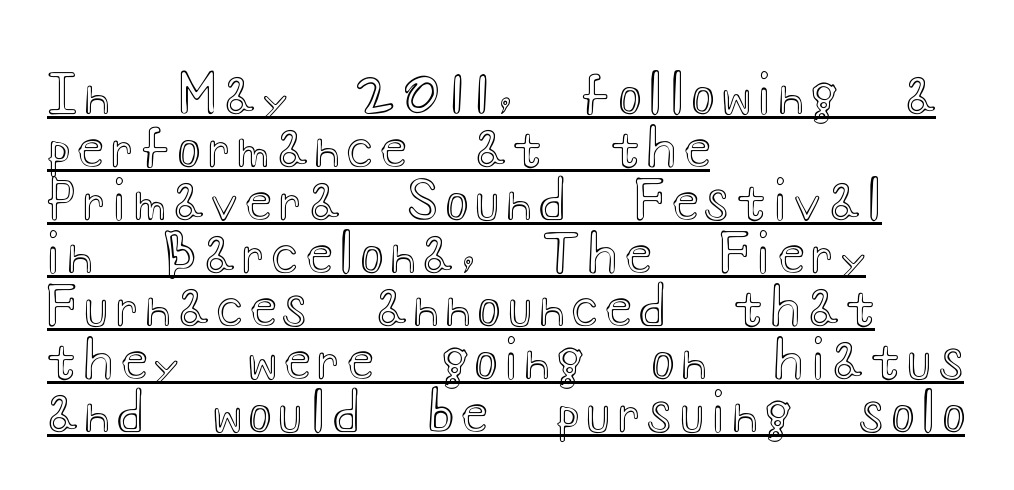
Q: Is the text italic (slanted)? A: No, it is upright.
Q: Is the text underlined? A: Yes.
Q: How is the paragraph aligned? A: Left-aligned.
Q: Is the spacing between lines tight, normal or loose? A: Tight.
Q: Width (condensed, normal, or wide)? A: Wide.
Q: x-height? A: Small.
Q: Monospaced? A: No.
